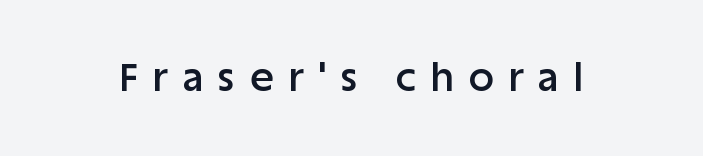
The image shows 39 px semibold sans-serif type, upright; set unusually wide letter spacing (+0.39 em), not underlined; low stroke contrast and a large x-height.
